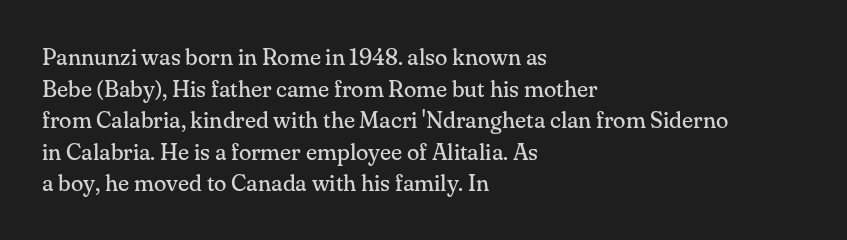
The image shows 23 px text type, upright; set left-aligned, normal line spacing (1.37x), normal letter spacing, not underlined.
